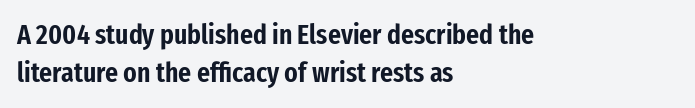
Nothing sits at the stroke ends, so this counts as sans-serif. These lines stack with their left ends in a neat column. Vertically, the passage feels balanced, rows spaced as you'd expect. Clear beneath every line of the passage. Spacing between characters is what you'd get straight out of the box. Ascenders rise straight up at ninety degrees.
